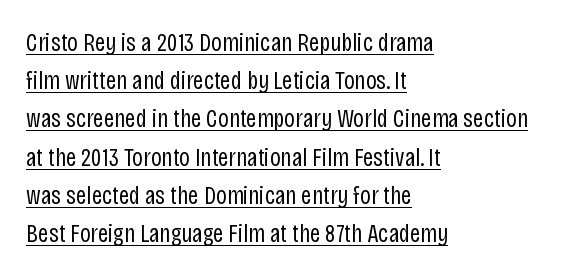
{"italic": "no", "bold": "no", "underline": "yes", "align": "left", "line_spacing": "normal", "line_spacing_ratio": 1.47, "letter_spacing": "normal", "letter_spacing_em": 0.0, "glyph_px": 26}
